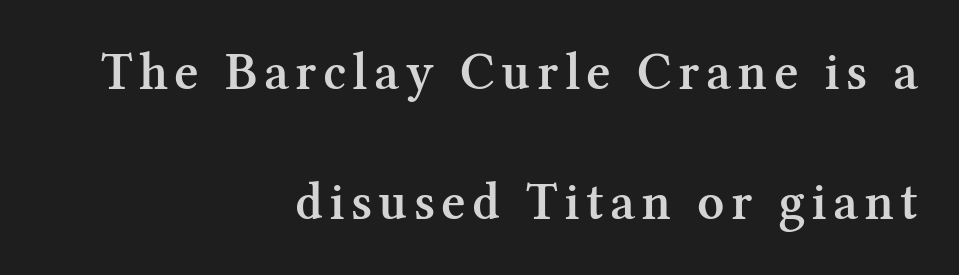
Each letter's strokes conclude with small projecting serifs. Line ends are locked; line starts wander. Italic? Not at all — the glyphs are vertical. Its strokes are somewhat broadened, the hallmark of semibold type. The line-height multiplier appears high, well above default.
